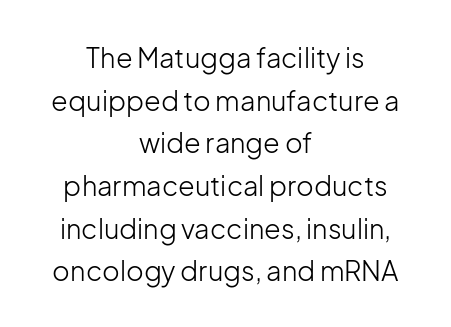
{"italic": "no", "bold": "no", "underline": "no", "align": "center", "line_spacing": "normal", "line_spacing_ratio": 1.58, "letter_spacing": "normal", "letter_spacing_em": 0.0, "glyph_px": 27}
